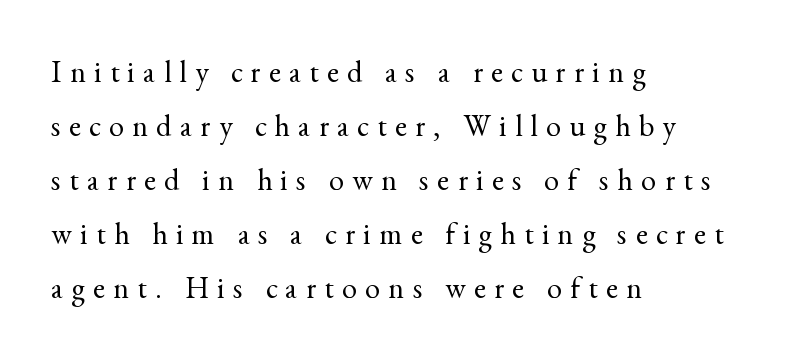
{"serif": "yes", "italic": "no", "bold": "no", "weight": "regular", "width": "normal", "x_height": "small", "monospaced": "no", "underline": "no", "align": "left", "line_spacing_ratio": 1.8, "letter_spacing": "wide", "letter_spacing_em": 0.28, "glyph_px": 30}
